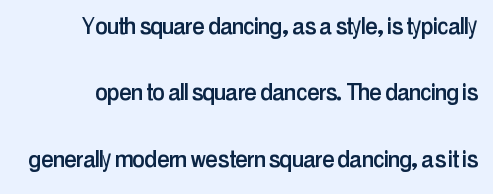
The image shows 28 px condensed sans-serif type, upright; set loose line spacing (2.37x), normal letter spacing, not underlined; low stroke contrast and a medium x-height.
